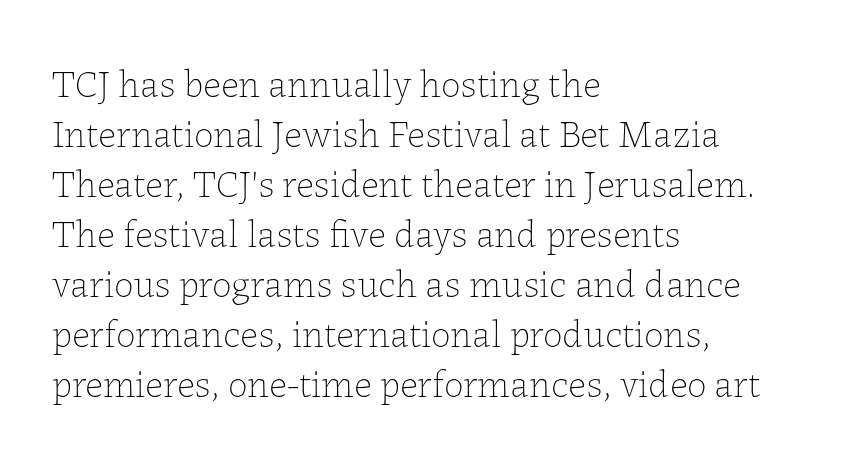
The image shows 39 px thin type, upright; set left-aligned, normal line spacing (1.28x), normal letter spacing, not underlined; low stroke contrast and a medium x-height.
